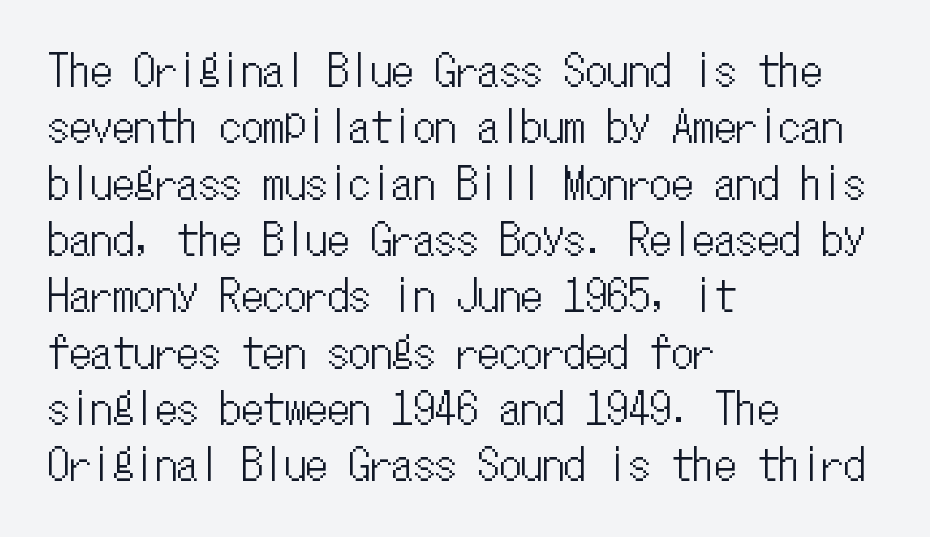
Q: Is the text italic (slanted)? A: No, it is upright.
Q: Is the text underlined? A: No.
Q: How is the paragraph aligned? A: Left-aligned.
Q: Is the spacing between letters normal or unusually wide? A: Normal.
Q: Is the spacing between lines tight, normal or loose? A: Normal.
Q: Width (condensed, normal, or wide)? A: Condensed.
Q: Stroke contrast? A: Low.
Q: x-height? A: Medium.
Q: Monospaced? A: Yes.
